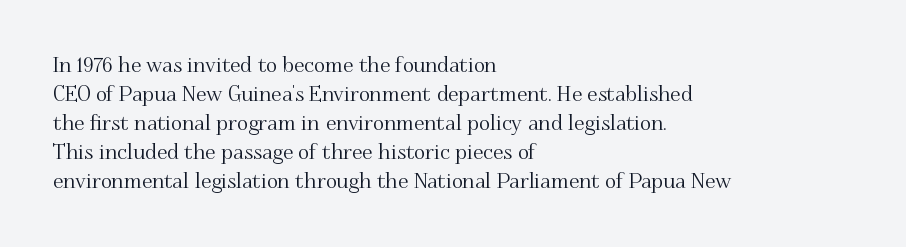
The image shows 21 px text type, upright; set left-aligned, normal line spacing (1.38x), normal letter spacing, not underlined.
